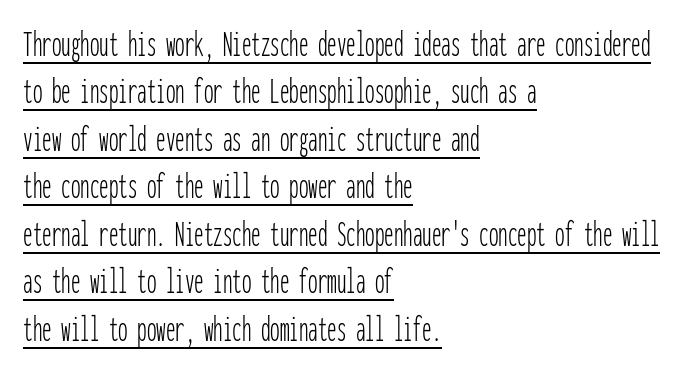
The image shows 38 px thin, condensed sans-serif type, upright, monospaced; set left-aligned, normal line spacing (1.25x), normal letter spacing, underlined; low stroke contrast and a medium x-height.
